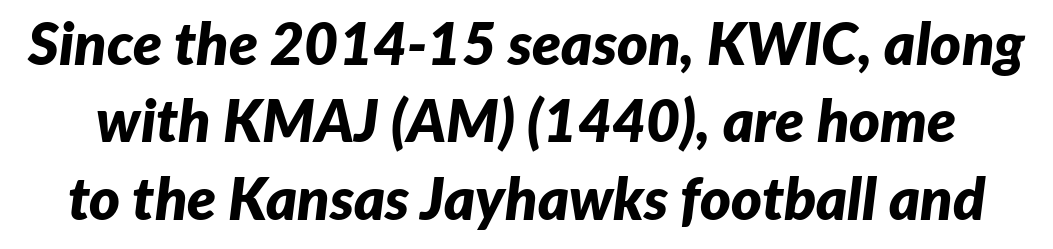
Q: Is the text bold? A: Yes.
Q: Is the text italic (slanted)? A: Yes, it leans right by about 7 degrees.
Q: Is the text underlined? A: No.
Q: Is the spacing between letters normal or unusually wide? A: Normal.
Q: Is the spacing between lines tight, normal or loose? A: Normal.
Q: Width (condensed, normal, or wide)? A: Normal.
Q: Stroke contrast? A: Low.
Q: x-height? A: Medium.
Q: Monospaced? A: No.
